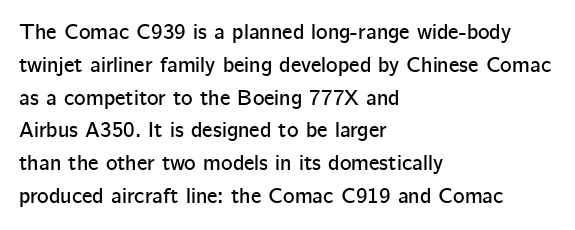
The specimen omits any rule beneath the text block's lines. Is the letter spacing exaggerated? No — it looks like the ordinary default. The typography opts for an upright posture over an oblique one. The rag falls on the right side of this text block. Baseline-to-baseline distance is the conventional proportion of letter height.
